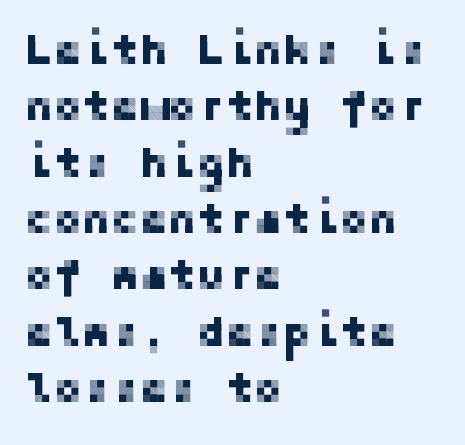
Q: Is the text italic (slanted)? A: No, it is upright.
Q: Is the typeface a serif or a sans-serif typeface? A: Sans-serif.
Q: Is the text underlined? A: No.
Q: How is the paragraph aligned? A: Left-aligned.
Q: Is the spacing between letters normal or unusually wide? A: Normal.
Q: Is the spacing between lines tight, normal or loose? A: Normal.
Q: Width (condensed, normal, or wide)? A: Normal.
Q: Stroke contrast? A: Low.
Q: x-height? A: Medium.
